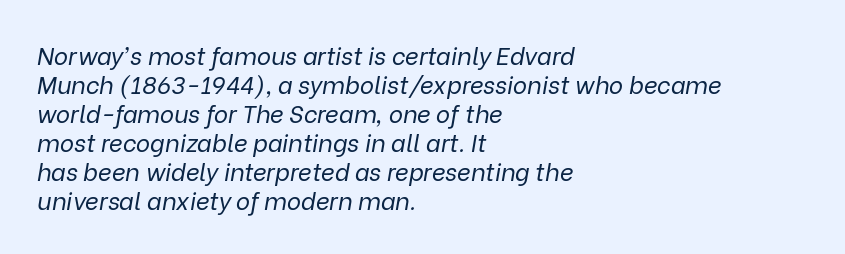
Caption: face not bold, strokes unweighted. Where is the straight margin? On the left. The font's italic variant was chosen for this text. Glance below the letters and you will spot only blank space. The rendering keeps characters at their native spacing.
